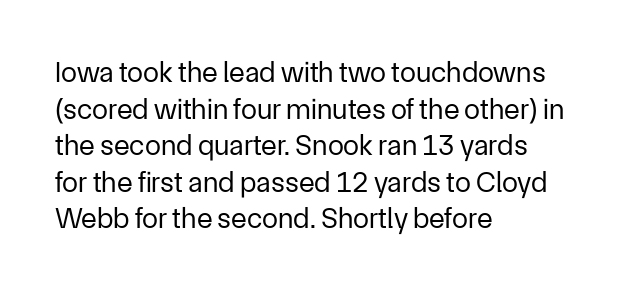
{"serif": "no", "italic": "no", "bold": "no", "weight": "regular", "width": "normal", "stroke_contrast": "low", "x_height": "medium", "monospaced": "no", "underline": "no", "align": "left", "line_spacing": "normal", "line_spacing_ratio": 1.26, "letter_spacing": "normal", "letter_spacing_em": 0.0, "glyph_px": 29}
